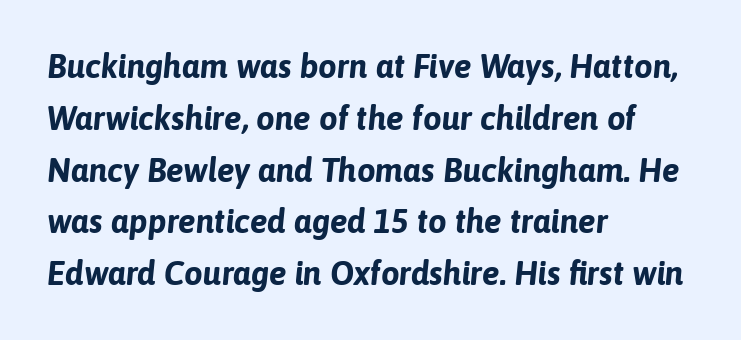
{"italic": "yes", "lean": "right", "slant_degrees": 6, "bold": "yes", "weight": "bold", "width": "normal", "stroke_contrast": "low", "x_height": "medium", "monospaced": "no", "underline": "no", "align": "left", "line_spacing": "normal", "line_spacing_ratio": 1.57, "letter_spacing": "normal", "letter_spacing_em": 0.0, "glyph_px": 33}
